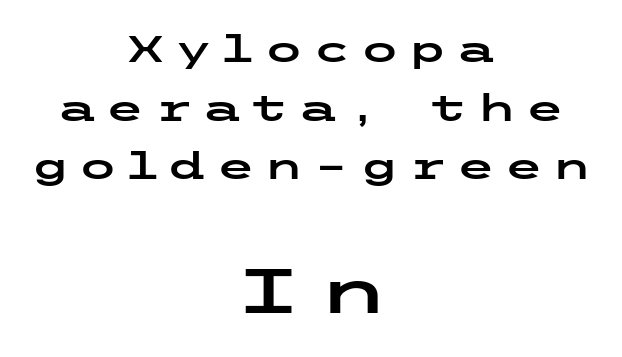
The image shows 63 px wide sans-serif type, upright; set centered, normal line spacing (1.63x), unusually wide letter spacing (+0.24 em), not underlined; the second (bottom) block is 1.75x larger; low stroke contrast and a medium x-height.
